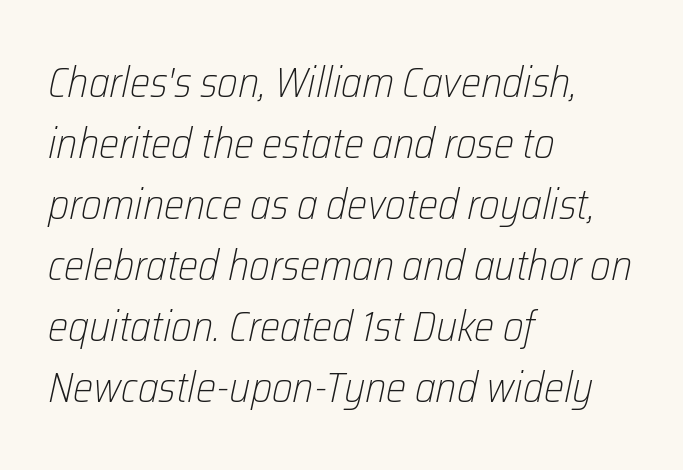
Q: Is the text bold? A: No.
Q: Is the text italic (slanted)? A: Yes, it leans right by about 12 degrees.
Q: Is the text underlined? A: No.
Q: How is the paragraph aligned? A: Left-aligned.
Q: Is the spacing between letters normal or unusually wide? A: Normal.
Q: Is the spacing between lines tight, normal or loose? A: Normal.
Q: Width (condensed, normal, or wide)? A: Condensed.
Q: Stroke contrast? A: Low.
Q: x-height? A: Medium.
Q: Monospaced? A: No.
